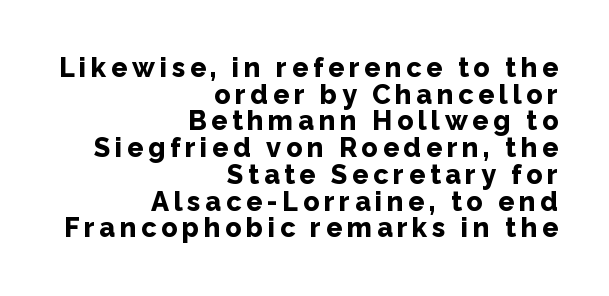
Q: Is the text bold? A: Yes.
Q: Is the text italic (slanted)? A: No, it is upright.
Q: Is the text underlined? A: No.
Q: How is the paragraph aligned? A: Right-aligned.
Q: Is the spacing between lines tight, normal or loose? A: Tight.
